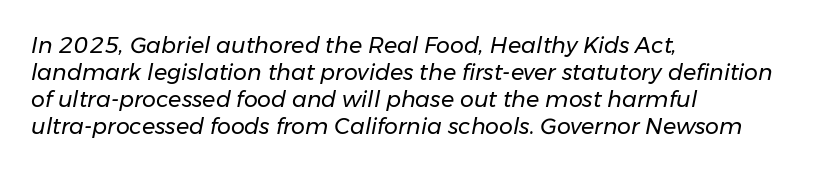
The image shows 22 px text type, italic (leaning right); set left-aligned, line spacing 1.22x, normal letter spacing, not underlined.
